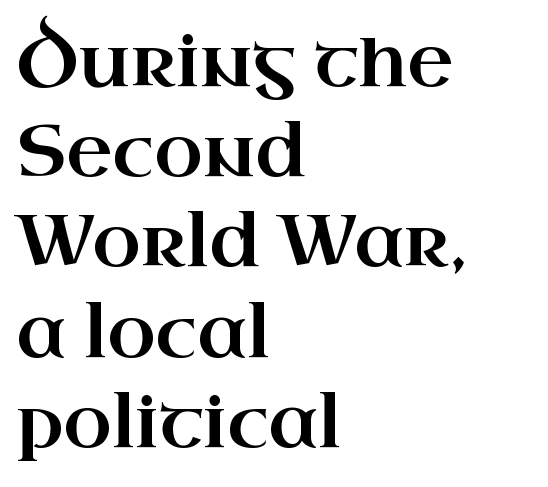
Q: Is the text italic (slanted)? A: No, it is upright.
Q: Is the typeface a serif or a sans-serif typeface? A: Serif.
Q: Is the text underlined? A: No.
Q: How is the paragraph aligned? A: Left-aligned.
Q: Is the spacing between letters normal or unusually wide? A: Normal.
Q: Is the spacing between lines tight, normal or loose? A: Normal.
Q: Width (condensed, normal, or wide)? A: Wide.
Q: Stroke contrast? A: High.
Q: x-height? A: Small.
Q: Monospaced? A: No.
